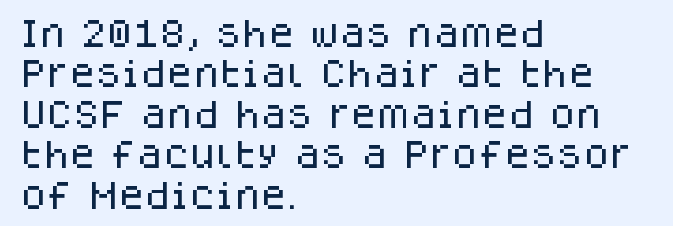
Q: Is the text italic (slanted)? A: No, it is upright.
Q: Is the typeface a serif or a sans-serif typeface? A: Sans-serif.
Q: Is the text underlined? A: No.
Q: How is the paragraph aligned? A: Left-aligned.
Q: Is the spacing between letters normal or unusually wide? A: Normal.
Q: Is the spacing between lines tight, normal or loose? A: Normal.
Q: Width (condensed, normal, or wide)? A: Normal.
Q: Stroke contrast? A: Low.
Q: x-height? A: Large.
Q: Monospaced? A: No.
